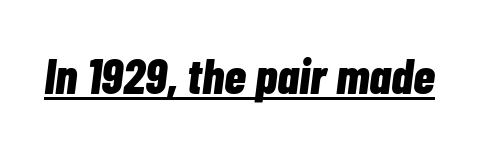
Q: Is the text bold? A: Yes.
Q: Is the text italic (slanted)? A: Yes, it leans right by about 7 degrees.
Q: Is the text underlined? A: Yes.
Q: Is the spacing between letters normal or unusually wide? A: Normal.
Q: Width (condensed, normal, or wide)? A: Condensed.
Q: Stroke contrast? A: Low.
Q: x-height? A: Medium.
Q: Monospaced? A: No.
